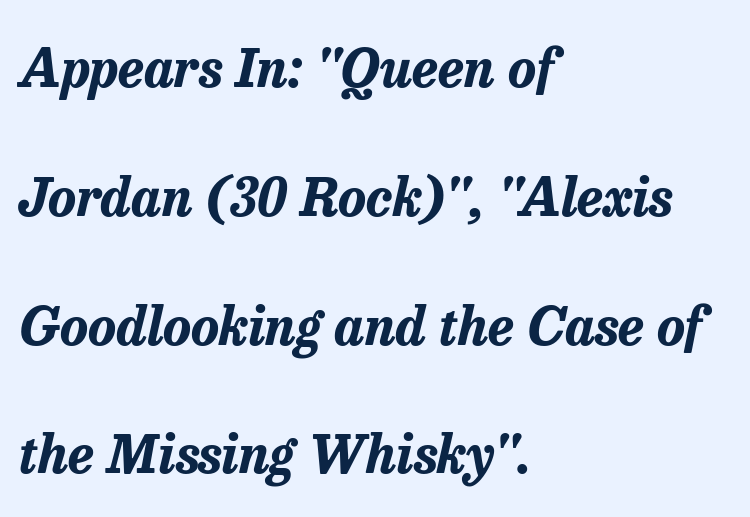
The image shows 53 px bold type, italic (leaning right); set left-aligned, loose line spacing (2.43x), normal letter spacing, not underlined; low stroke contrast and a medium x-height.
